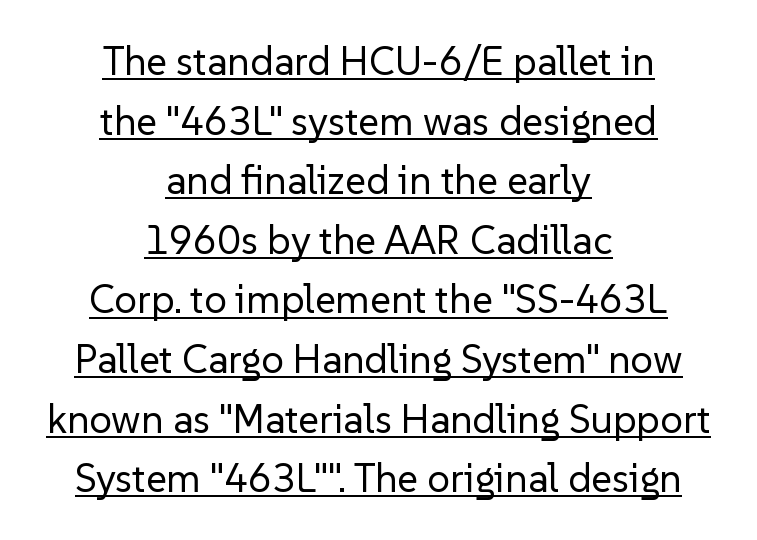
The image shows 40 px regular-weight sans-serif type, upright; set centered, normal line spacing (1.49x), normal letter spacing, underlined; low stroke contrast and a medium x-height.
